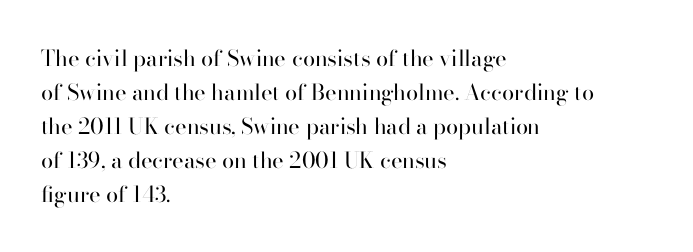
These lines stack with their left ends in a neat column. Any mark beneath the type? The region is blank. Short note: letters normally spaced. The type sits square on the baseline with zero lean.
